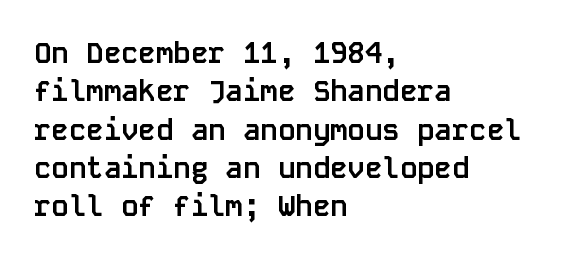
Q: Is the text bold? A: Yes.
Q: Is the text italic (slanted)? A: No, it is upright.
Q: Is the typeface a serif or a sans-serif typeface? A: Sans-serif.
Q: Is the text underlined? A: No.
Q: How is the paragraph aligned? A: Left-aligned.
Q: Is the spacing between letters normal or unusually wide? A: Normal.
Q: Is the spacing between lines tight, normal or loose? A: Normal.
Q: Width (condensed, normal, or wide)? A: Normal.
Q: Stroke contrast? A: Low.
Q: x-height? A: Large.
Q: Monospaced? A: Yes.
